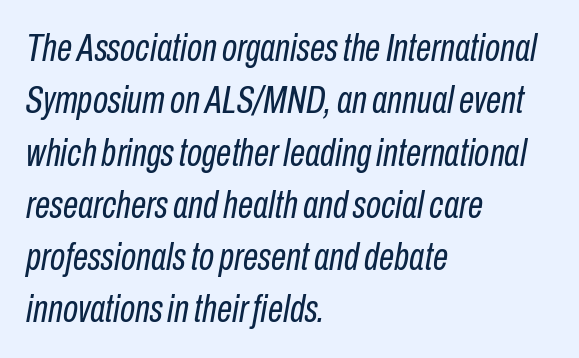
{"italic": "yes", "lean": "right", "slant_degrees": 10, "bold": "no", "weight": "regular", "width": "condensed", "stroke_contrast": "low", "x_height": "medium", "monospaced": "no", "underline": "no", "align": "left", "line_spacing": "normal", "line_spacing_ratio": 1.34, "letter_spacing": "normal", "letter_spacing_em": 0.0, "glyph_px": 39}
